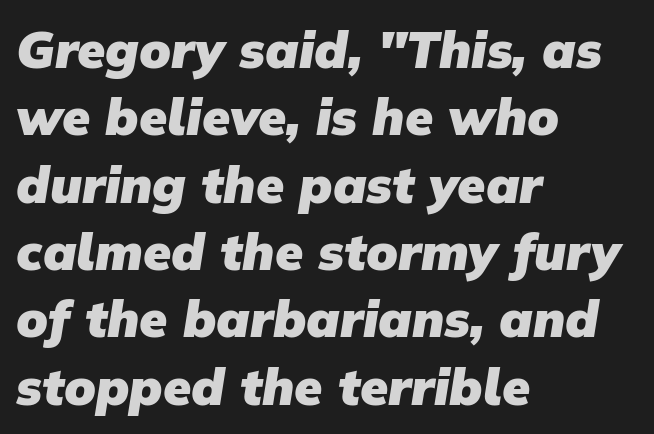
The space directly below the letters is spotless. What weight is shown? A full bold with thick strokes. Layout note: lines flush left. These lines keep a tight, regular rhythm from letter to letter.
